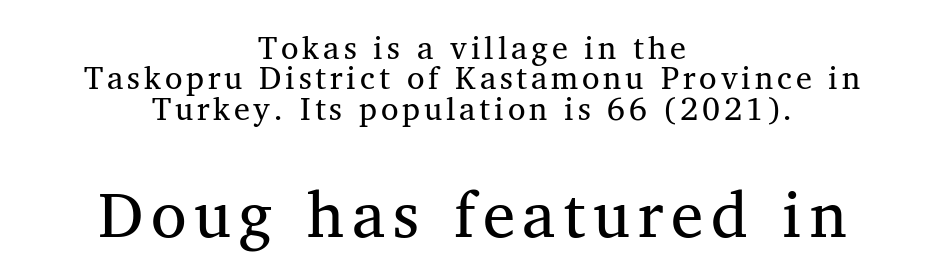
Q: Is the text bold? A: No.
Q: Is the text italic (slanted)? A: No, it is upright.
Q: Is the typeface a serif or a sans-serif typeface? A: Serif.
Q: Is the text underlined? A: No.
Q: How is the paragraph aligned? A: Centered.
Q: Is the spacing between lines tight, normal or loose? A: Tight.
Q: Which block of text is set in a larger size, the first (top) or the second (bottom)? A: The second (bottom) one.
Q: Width (condensed, normal, or wide)? A: Normal.
Q: Stroke contrast? A: Medium.
Q: x-height? A: Medium.
Q: Monospaced? A: No.
